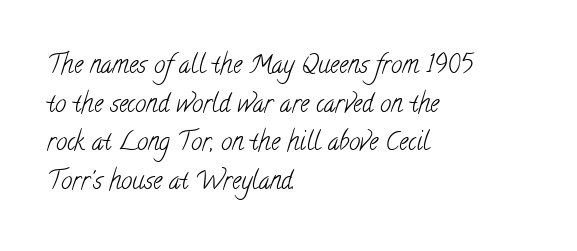
Q: Is the text bold? A: No.
Q: Is the text underlined? A: No.
Q: How is the paragraph aligned? A: Left-aligned.
Q: Is the spacing between letters normal or unusually wide? A: Normal.
Q: Is the spacing between lines tight, normal or loose? A: Normal.
